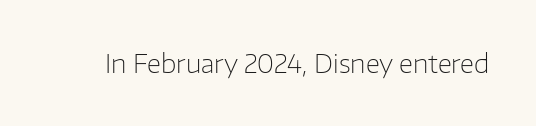
{"italic": "no", "bold": "no", "underline": "no", "letter_spacing": "normal", "letter_spacing_em": 0.0, "glyph_px": 25}
